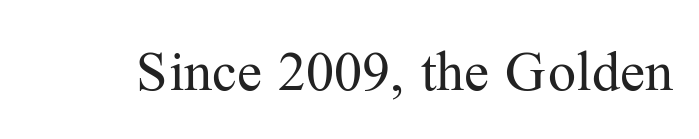
Q: Is the text bold? A: No.
Q: Is the text italic (slanted)? A: No, it is upright.
Q: Is the typeface a serif or a sans-serif typeface? A: Serif.
Q: Is the text underlined? A: No.
Q: Is the spacing between letters normal or unusually wide? A: Normal.
Q: Width (condensed, normal, or wide)? A: Normal.
Q: Stroke contrast? A: Medium.
Q: x-height? A: Medium.
Q: Monospaced? A: No.
